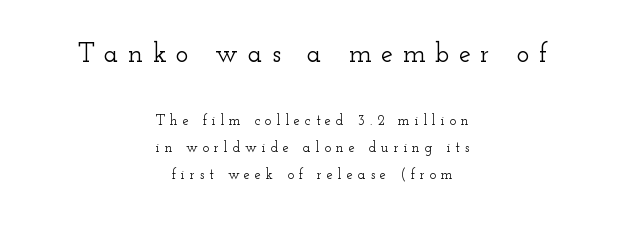
{"italic": "no", "underline": "no", "align": "center", "line_spacing": "loose", "line_spacing_ratio": 1.92, "letter_spacing": "wide", "letter_spacing_em": 0.35, "larger_block": "first", "size_ratio": 1.93, "glyph_px": 27}
